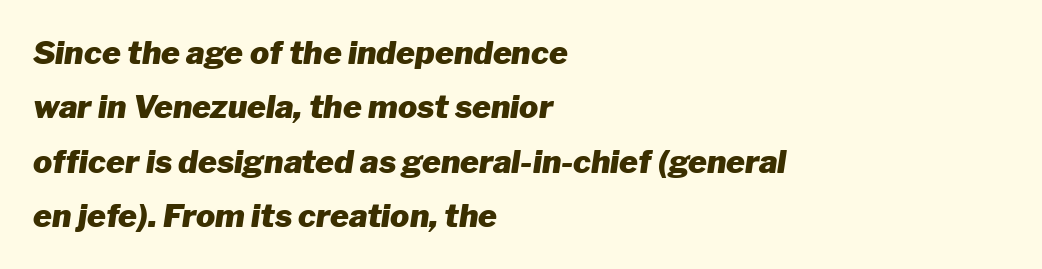
Q: Is the text bold? A: Yes.
Q: Is the text italic (slanted)? A: Yes, it leans right by about 8 degrees.
Q: Is the text underlined? A: No.
Q: How is the paragraph aligned? A: Left-aligned.
Q: Is the spacing between letters normal or unusually wide? A: Normal.
Q: Is the spacing between lines tight, normal or loose? A: Normal.
Q: Width (condensed, normal, or wide)? A: Normal.
Q: Stroke contrast? A: Low.
Q: x-height? A: Medium.
Q: Monospaced? A: No.
